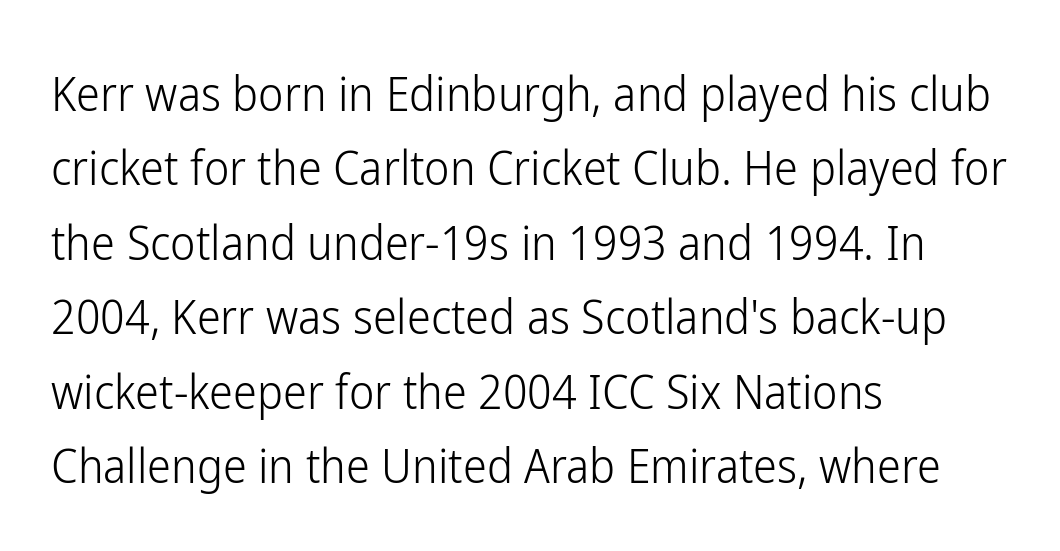
{"serif": "no", "italic": "no", "bold": "no", "weight": "light", "width": "condensed", "stroke_contrast": "low", "x_height": "medium", "monospaced": "no", "underline": "no", "align": "left", "line_spacing": "normal", "line_spacing_ratio": 1.55, "letter_spacing": "normal", "letter_spacing_em": 0.0, "glyph_px": 48}
